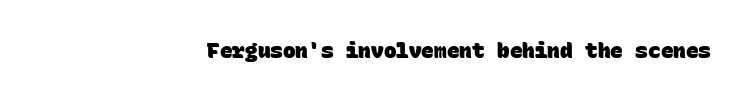
Q: Is the text bold? A: Yes.
Q: Is the text underlined? A: No.
Q: How is the paragraph aligned? A: Right-aligned.
Q: Is the spacing between letters normal or unusually wide? A: Normal.
